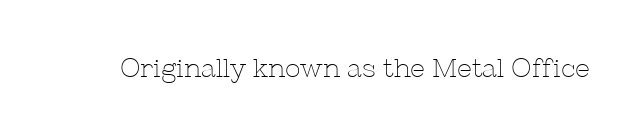
Q: Is the text bold? A: No.
Q: Is the text italic (slanted)? A: No, it is upright.
Q: Is the text underlined? A: No.
Q: Is the spacing between letters normal or unusually wide? A: Normal.
